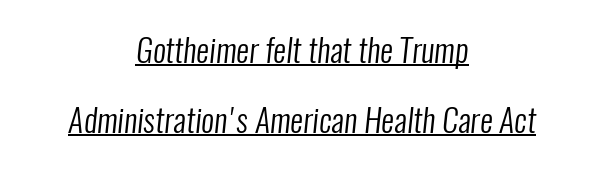
The passage shown is typeset with a sans-serif family. Inter-character spacing is left at the font's built-in metrics. Reading down the column, the eye jumps a long way to each next line. Do the characters align in a grid? No, the font is proportional. Underline: present.
